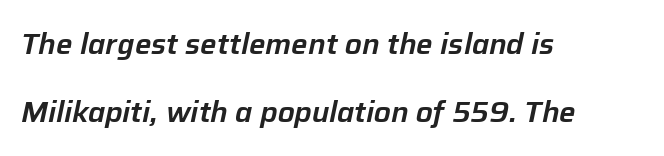
Is there much room between lines? Yes — plenty of vertical air separates them. Characters are canted at an angle relative to the baseline's perpendicular. Short and long lines alike share a common starting point at left. Spacing verdict: proportional, widths tailored to each character. Standard letterfit; no display-style spreading of the glyphs.
